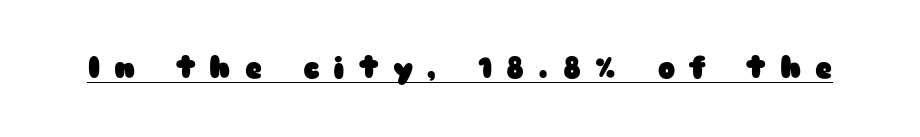
Q: Is the text bold? A: Yes.
Q: Is the text italic (slanted)? A: No, it is upright.
Q: Is the typeface a serif or a sans-serif typeface? A: Sans-serif.
Q: Is the text underlined? A: Yes.
Q: Is the spacing between letters normal or unusually wide? A: Unusually wide.
Q: Width (condensed, normal, or wide)? A: Wide.
Q: Stroke contrast? A: Low.
Q: x-height? A: Medium.
Q: Monospaced? A: No.
